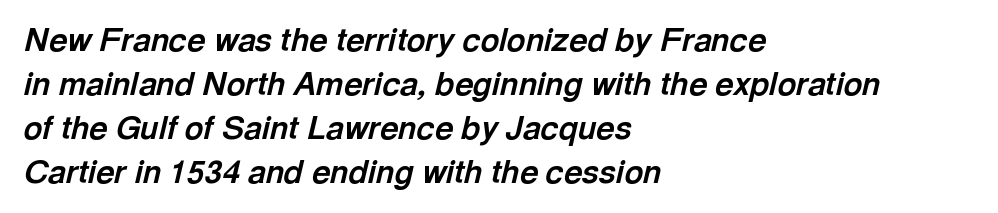
The image shows 32 px bold type, italic (leaning right); set left-aligned, normal line spacing (1.38x), normal letter spacing, not underlined; a medium x-height.
